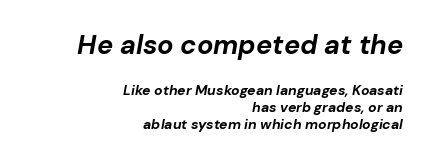
The image shows 27 px bold type, italic (leaning right); set right-aligned, line spacing 1.2x, normal letter spacing, not underlined; the first (top) block is 1.93x larger.
